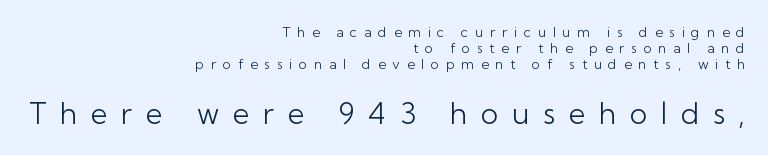
{"serif": "no", "italic": "no", "bold": "no", "weight": "light", "width": "normal", "stroke_contrast": "low", "x_height": "medium", "monospaced": "no", "underline": "no", "align": "right", "line_spacing_ratio": 1.16, "letter_spacing": "wide", "letter_spacing_em": 0.47, "larger_block": "second", "size_ratio": 2.07, "glyph_px": 29}
